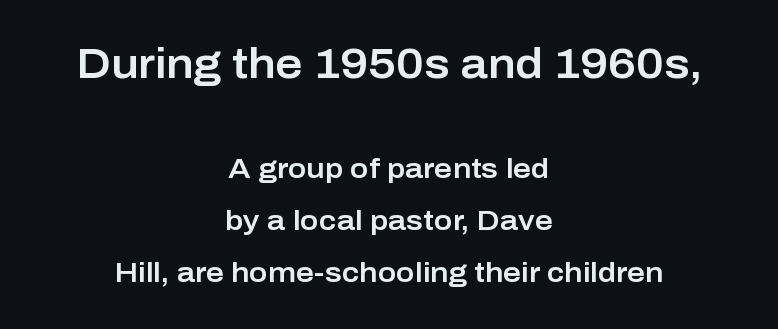
{"serif": "no", "italic": "no", "width": "normal", "stroke_contrast": "low", "x_height": "medium", "monospaced": "no", "underline": "no", "align": "center", "line_spacing_ratio": 1.86, "letter_spacing": "normal", "letter_spacing_em": 0.0, "larger_block": "first", "size_ratio": 1.5, "glyph_px": 42}
